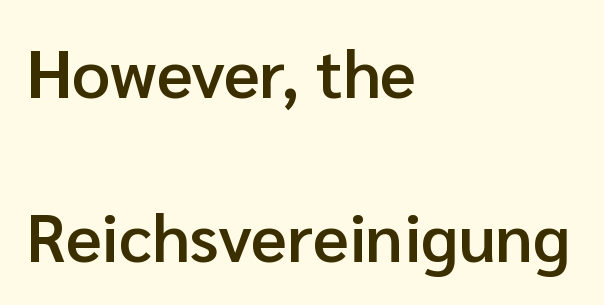
Q: Is the text bold? A: Semi-bold.
Q: Is the text italic (slanted)? A: No, it is upright.
Q: Is the typeface a serif or a sans-serif typeface? A: Sans-serif.
Q: Is the text underlined? A: No.
Q: How is the paragraph aligned? A: Left-aligned.
Q: Is the spacing between letters normal or unusually wide? A: Normal.
Q: Is the spacing between lines tight, normal or loose? A: Loose.
Q: Width (condensed, normal, or wide)? A: Normal.
Q: Stroke contrast? A: Low.
Q: x-height? A: Medium.
Q: Monospaced? A: No.
